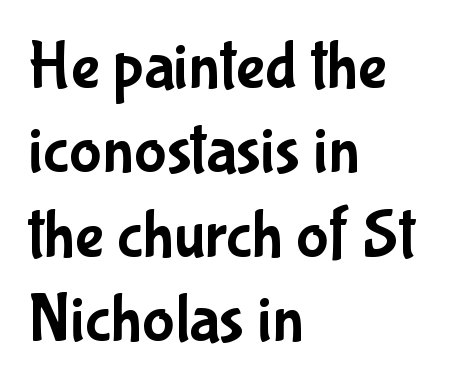
{"serif": "no", "italic": "no", "width": "condensed", "stroke_contrast": "low", "x_height": "medium", "monospaced": "no", "underline": "no", "align": "left", "line_spacing_ratio": 1.24, "letter_spacing": "normal", "letter_spacing_em": 0.0, "glyph_px": 68}
